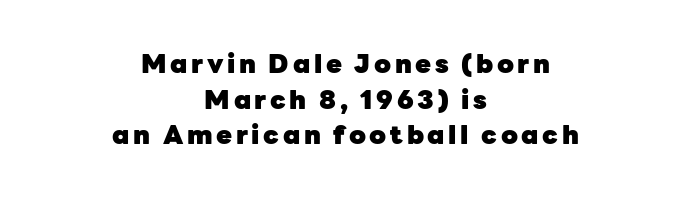
{"italic": "no", "bold": "yes", "underline": "no", "align": "center", "line_spacing": "normal", "line_spacing_ratio": 1.37, "glyph_px": 26}
